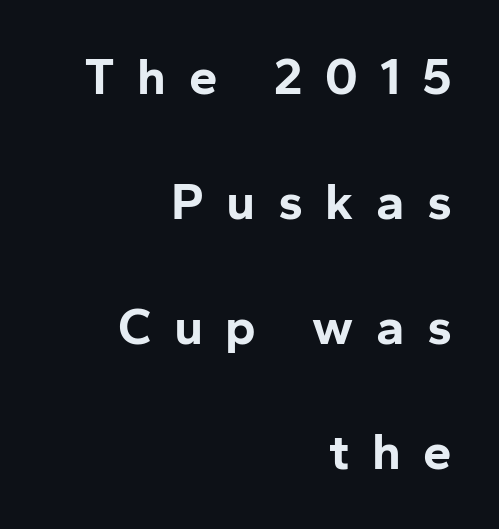
The image shows 51 px bold sans-serif type, upright; set right-aligned, loose line spacing (2.45x), unusually wide letter spacing (+0.44 em), not underlined; low stroke contrast and a medium x-height.
